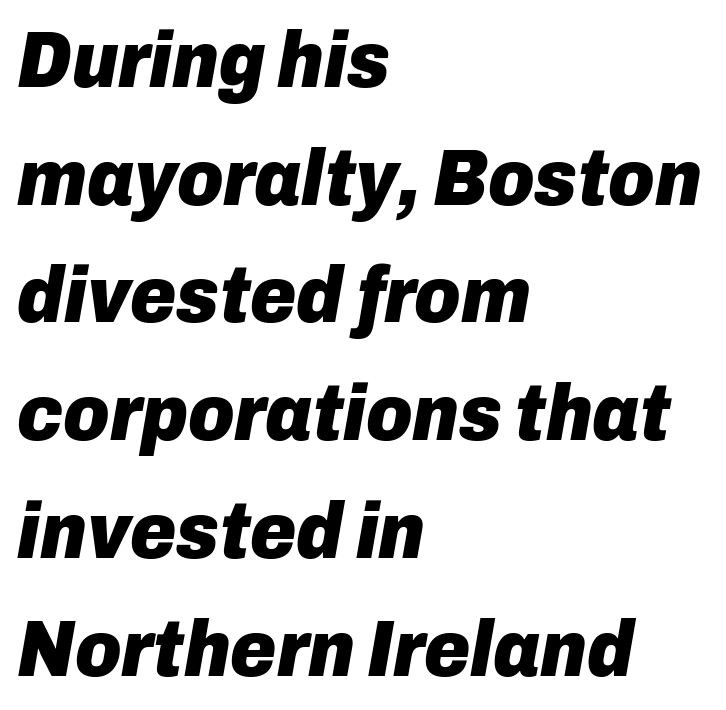
These lines are rendered in a variable-pitch font. Does the weight exceed regular? Yes, all the way to bold. Any mark beneath the type? The region is blank. Notice how descenders clear the ascenders below comfortably — that's standard leading. Italic: yes, the glyphs are oblique.
